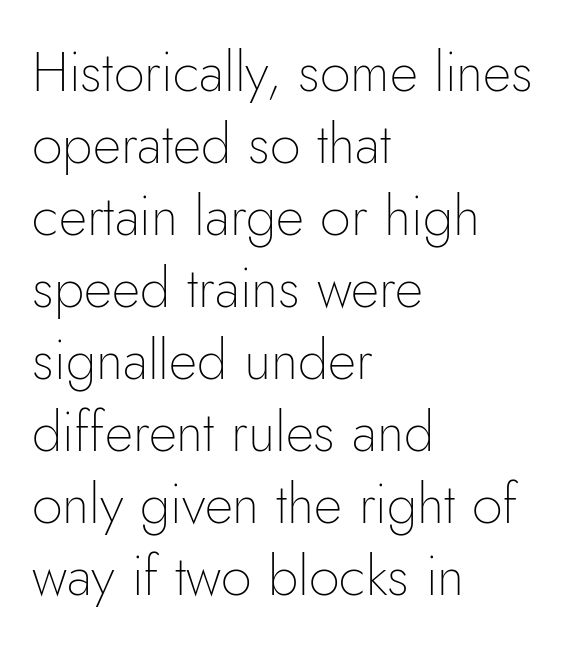
Q: Is the text bold? A: No.
Q: Is the text italic (slanted)? A: No, it is upright.
Q: Is the typeface a serif or a sans-serif typeface? A: Sans-serif.
Q: Is the text underlined? A: No.
Q: How is the paragraph aligned? A: Left-aligned.
Q: Is the spacing between letters normal or unusually wide? A: Normal.
Q: Is the spacing between lines tight, normal or loose? A: Normal.
Q: Width (condensed, normal, or wide)? A: Normal.
Q: Stroke contrast? A: Low.
Q: x-height? A: Small.
Q: Monospaced? A: No.
